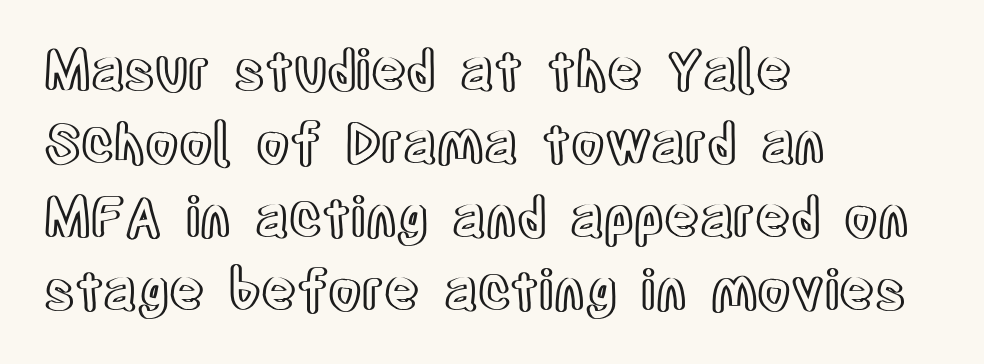
Evenly set lines give the paragraph a standard silhouette. Style check: upright. Students, note that the glyphs here touch the page at normal intervals. The baseline area is clear.
